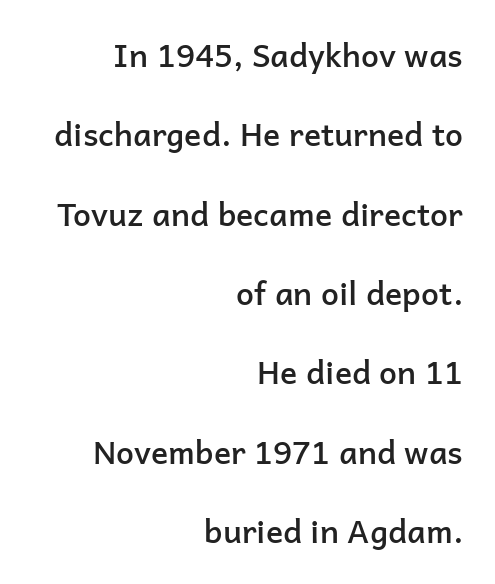
{"serif": "no", "italic": "no", "bold": "semi", "weight": "semibold", "width": "normal", "stroke_contrast": "low", "x_height": "medium", "monospaced": "no", "underline": "no", "align": "right", "line_spacing": "loose", "line_spacing_ratio": 2.48, "letter_spacing": "normal", "letter_spacing_em": 0.0, "glyph_px": 32}
